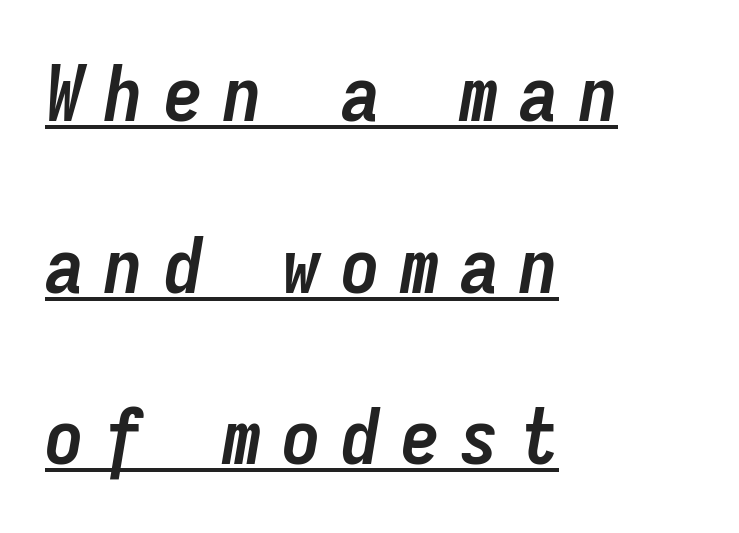
Q: Is the text bold? A: Yes.
Q: Is the text italic (slanted)? A: Yes, it leans right by about 9 degrees.
Q: Is the text underlined? A: Yes.
Q: How is the paragraph aligned? A: Left-aligned.
Q: Is the spacing between letters normal or unusually wide? A: Unusually wide.
Q: Is the spacing between lines tight, normal or loose? A: Loose.
Q: Width (condensed, normal, or wide)? A: Condensed.
Q: Stroke contrast? A: Low.
Q: x-height? A: Medium.
Q: Monospaced? A: Yes.
